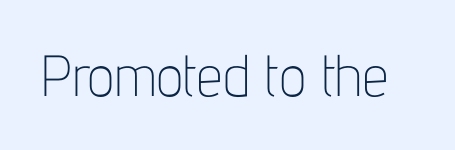
The strip under each line holds only bare page. Here the designer chose a conventional face with non-uniform glyph widths. Ordinary non-slanted type is in use. No feet cap the strokes, marking this as sans-serif type.
